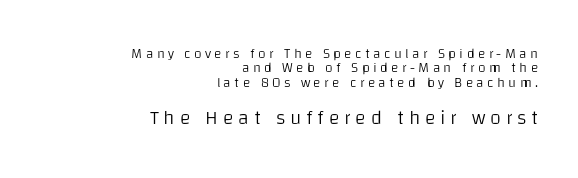
{"italic": "no", "bold": "no", "underline": "no", "align": "right", "line_spacing": "tight", "line_spacing_ratio": 1.03, "letter_spacing": "wide", "letter_spacing_em": 0.24, "larger_block": "second", "size_ratio": 1.43, "glyph_px": 20}
